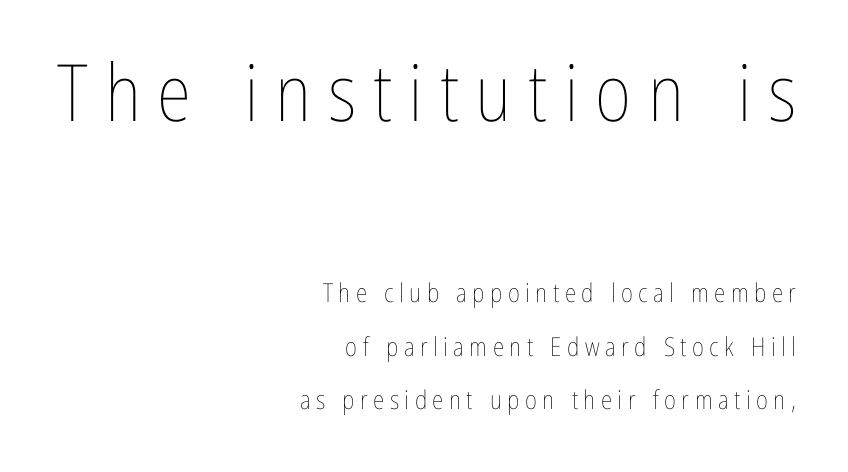
Think of a printed novel: that variable character pitch is what you see here. Two sizes are in play, and the larger belongs to the first block. The font is comparable to plain body text, perhaps lighter. Honestly, the rows look like they've been pulled way apart. Unlike italic type, these characters show no tilt at all.
